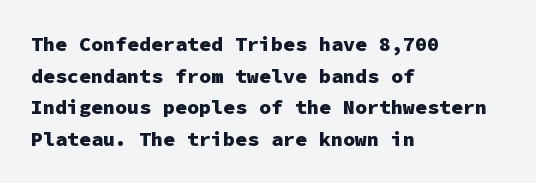
Q: Is the text bold? A: Yes.
Q: Is the text italic (slanted)? A: No, it is upright.
Q: Is the text underlined? A: No.
Q: How is the paragraph aligned? A: Left-aligned.
Q: Is the spacing between letters normal or unusually wide? A: Normal.
Q: Is the spacing between lines tight, normal or loose? A: Normal.
